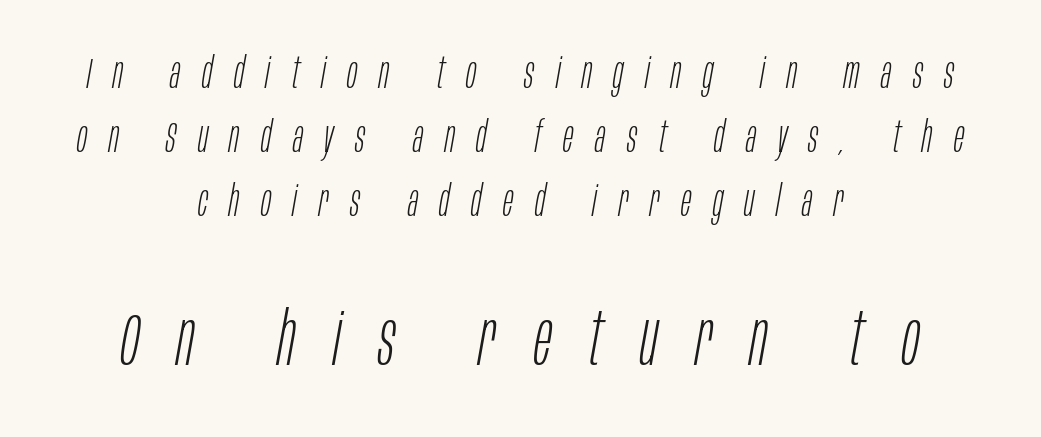
Q: Is the text bold? A: No.
Q: Is the text italic (slanted)? A: Yes, it leans right by about 10 degrees.
Q: Is the text underlined? A: No.
Q: How is the paragraph aligned? A: Centered.
Q: Is the spacing between letters normal or unusually wide? A: Unusually wide.
Q: Is the spacing between lines tight, normal or loose? A: Normal.
Q: Which block of text is set in a larger size, the first (top) or the second (bottom)? A: The second (bottom) one.
Q: Width (condensed, normal, or wide)? A: Condensed.
Q: Stroke contrast? A: Low.
Q: x-height? A: Large.
Q: Monospaced? A: No.
